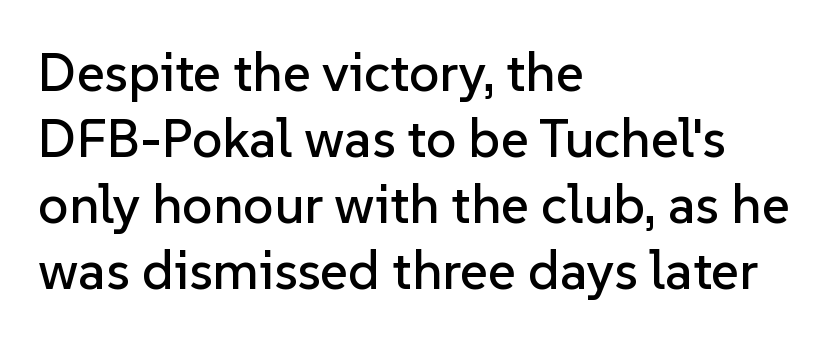
Q: Is the text italic (slanted)? A: No, it is upright.
Q: Is the typeface a serif or a sans-serif typeface? A: Sans-serif.
Q: Is the text underlined? A: No.
Q: How is the paragraph aligned? A: Left-aligned.
Q: Is the spacing between letters normal or unusually wide? A: Normal.
Q: Width (condensed, normal, or wide)? A: Normal.
Q: Stroke contrast? A: Low.
Q: x-height? A: Medium.
Q: Monospaced? A: No.
